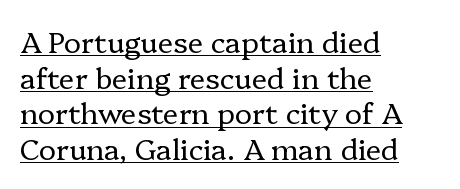
Does the copy run flush right? No — it runs flush left. Spacing verdict: proportional, widths tailored to each character. Looks like someone drew a line under every word here. Here the glyphs are tracked normally, forming tight word shapes.
